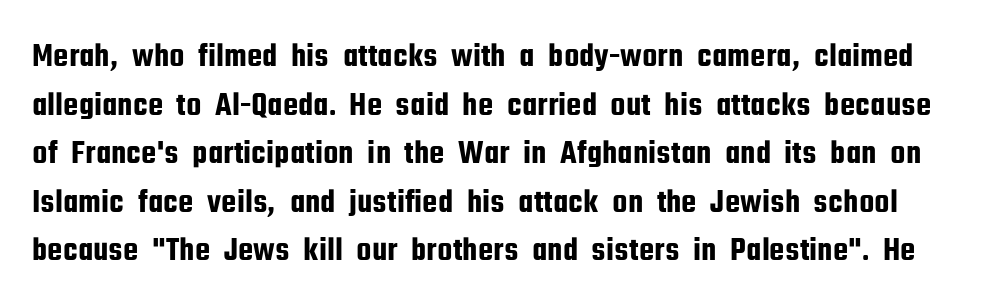
The image shows 34 px condensed sans-serif type, upright; set normal line spacing (1.43x), normal letter spacing, not underlined; low stroke contrast and a medium x-height.
